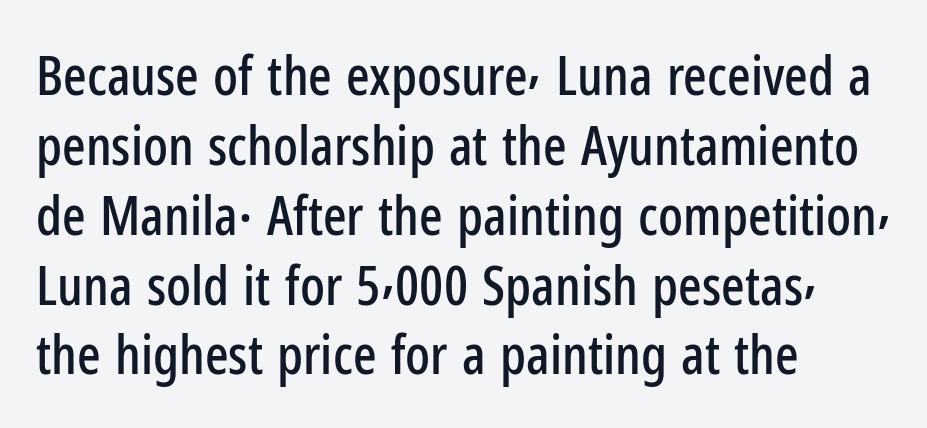
What stands out about the letter spacing? Nothing — it is the standard amount. Is the block centered? No — it sits flush against the left margin. The zone under the glyphs is completely vacant. Italic: no, the glyphs are upright roman. This sample has the flowing, uneven cadence of proportional lettering. Leading: standard.
